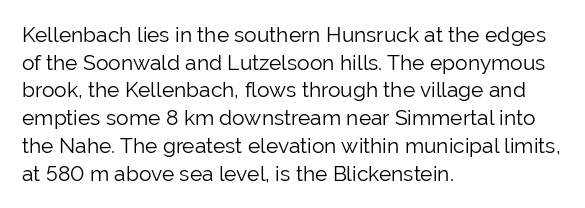
Every stem runs plumb, perpendicular to the baseline. Leftover space on each line is placed entirely after the last word. Check the space under the baseline: it is left empty. This reads as an unemphasized weight, regular at the heaviest. Caption: standard tracking, unaltered.
